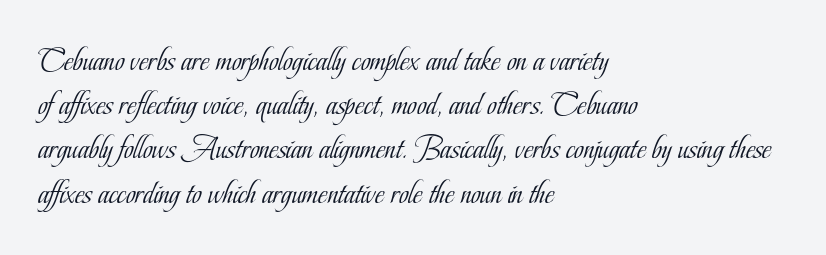
The image shows 33 px light, condensed serif type; set left-aligned, normal line spacing (1.34x), normal letter spacing, not underlined; low stroke contrast and a small x-height.
